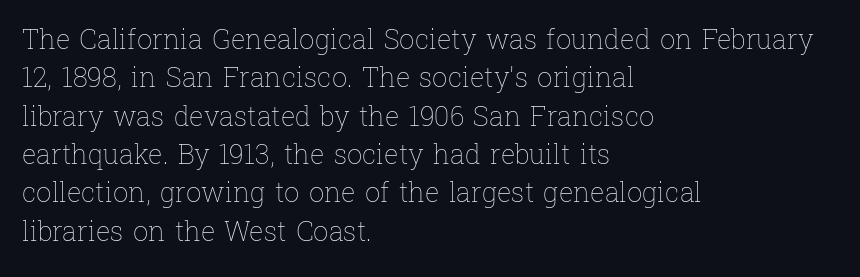
Q: Is the text bold? A: No.
Q: Is the text italic (slanted)? A: No, it is upright.
Q: Is the text underlined? A: No.
Q: How is the paragraph aligned? A: Left-aligned.
Q: Is the spacing between letters normal or unusually wide? A: Normal.
Q: Is the spacing between lines tight, normal or loose? A: Normal.
